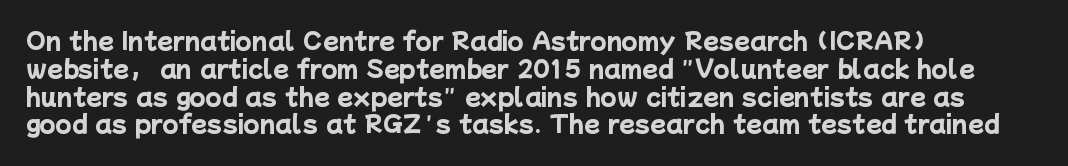
{"bold": "yes", "underline": "no", "align": "left", "line_spacing_ratio": 1.21, "letter_spacing": "normal", "letter_spacing_em": 0.0, "glyph_px": 23}
